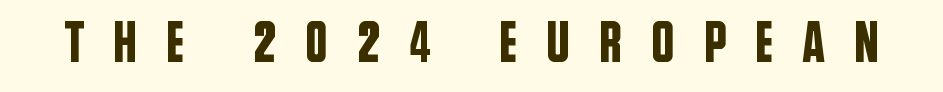
Q: Is the text italic (slanted)? A: No, it is upright.
Q: Is the typeface a serif or a sans-serif typeface? A: Sans-serif.
Q: Is the text underlined? A: No.
Q: Is the spacing between letters normal or unusually wide? A: Unusually wide.
Q: Width (condensed, normal, or wide)? A: Condensed.
Q: Stroke contrast? A: Low.
Q: x-height? A: Large.
Q: Monospaced? A: No.
